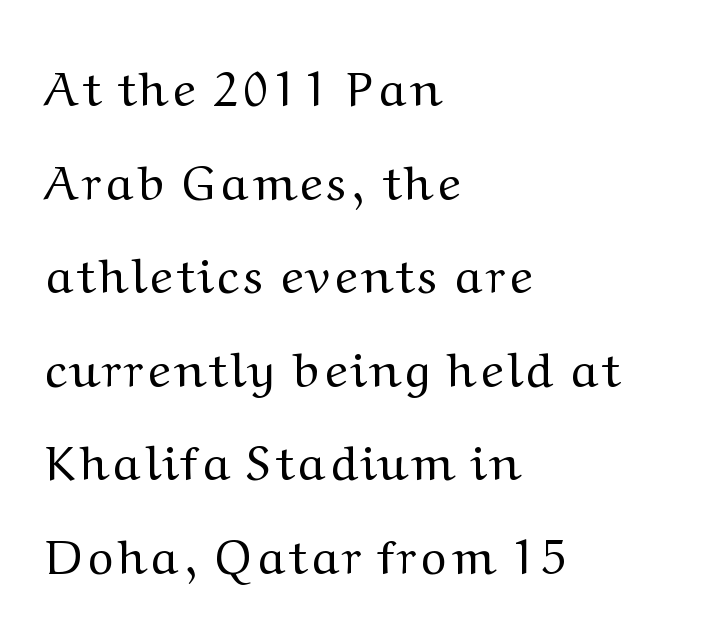
{"serif": "yes", "italic": "no", "bold": "no", "weight": "regular", "width": "normal", "stroke_contrast": "medium", "x_height": "medium", "monospaced": "no", "underline": "no", "align": "left", "line_spacing": "loose", "line_spacing_ratio": 1.91, "glyph_px": 49}
